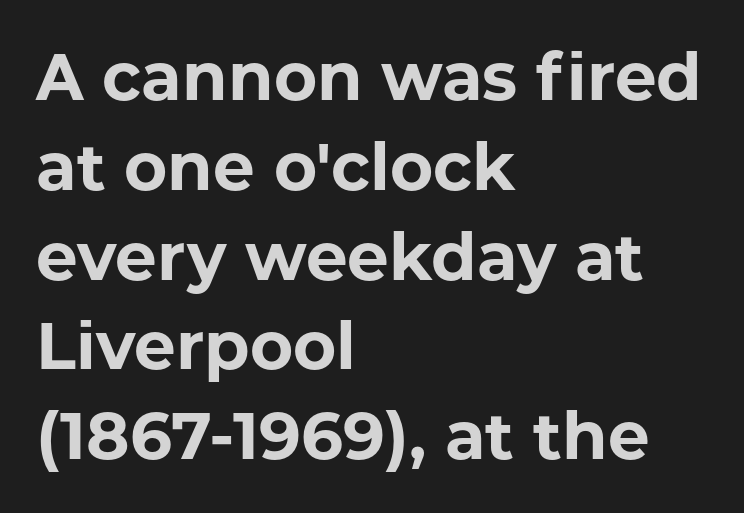
If you drew a line through each stem, it would be perfectly vertical. Looks like regular typesetting: each glyph gets only the width it needs. Vertical spacing — default. There is no visible air inserted between adjacent glyphs.
